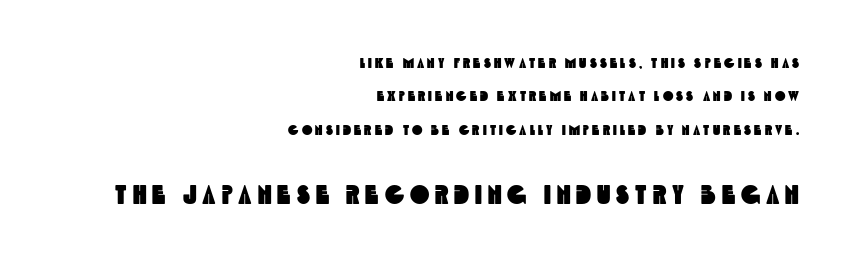
There is plenty of visible air inserted between adjacent glyphs. In CSS terms this would be text-align: right. Does the bottom block carry the larger type? Yes, it does. A great deal of white space separates one row of letters from the next.
